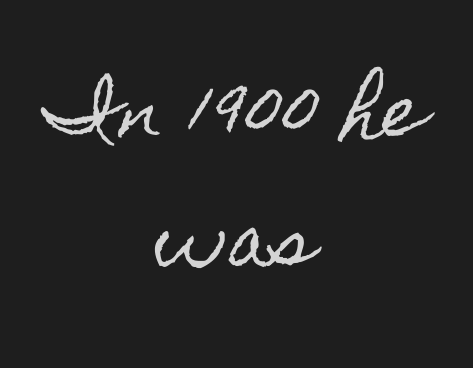
Think of a printed novel: that variable character pitch is what you see here. This sample is center-justified, so both line endings float freely. No word sits above an underline. The gaps between neighbouring characters are ordinary and unremarkable.
